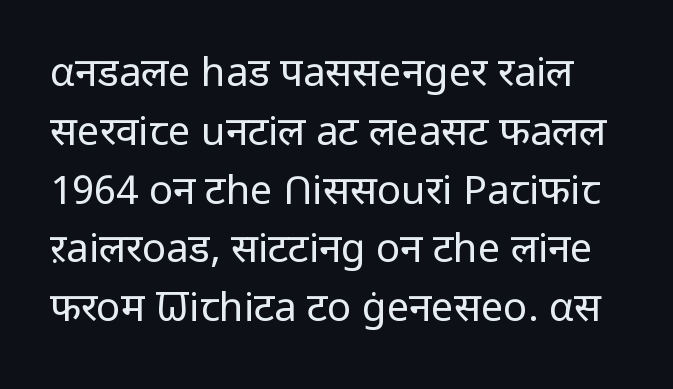
The image shows 40 px regular-weight sans-serif type, upright; set normal line spacing (1.47x), normal letter spacing, not underlined; low stroke contrast and a medium x-height.
